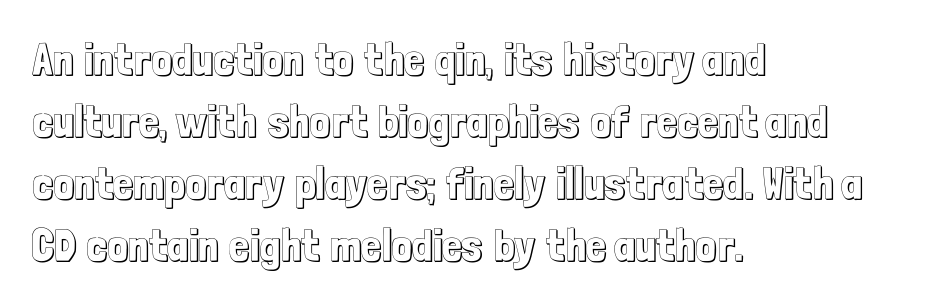
Q: Is the text italic (slanted)? A: No, it is upright.
Q: Is the text underlined? A: No.
Q: How is the paragraph aligned? A: Left-aligned.
Q: Is the spacing between letters normal or unusually wide? A: Normal.
Q: Is the spacing between lines tight, normal or loose? A: Normal.
Q: Width (condensed, normal, or wide)? A: Condensed.
Q: x-height? A: Medium.
Q: Monospaced? A: No.
